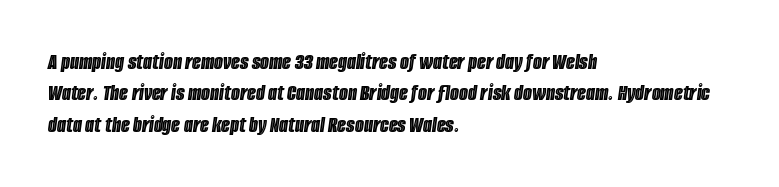
Evenly set lines give the paragraph a standard silhouette. Layout note: lines flush left. Caption: standard tracking, unaltered. Style check: oblique. Underline: absent.
